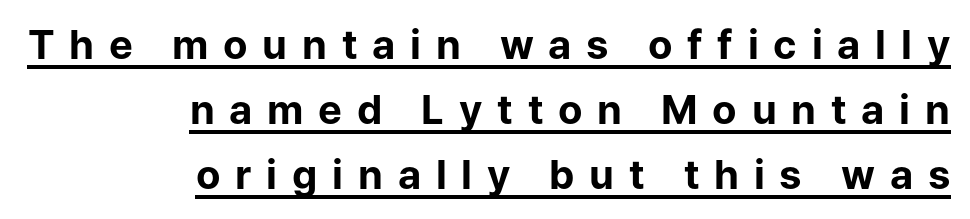
Q: Is the text bold? A: Yes.
Q: Is the text italic (slanted)? A: No, it is upright.
Q: Is the typeface a serif or a sans-serif typeface? A: Sans-serif.
Q: Is the text underlined? A: Yes.
Q: How is the paragraph aligned? A: Right-aligned.
Q: Is the spacing between letters normal or unusually wide? A: Unusually wide.
Q: Is the spacing between lines tight, normal or loose? A: Normal.
Q: Width (condensed, normal, or wide)? A: Normal.
Q: Stroke contrast? A: Low.
Q: x-height? A: Medium.
Q: Monospaced? A: No.
